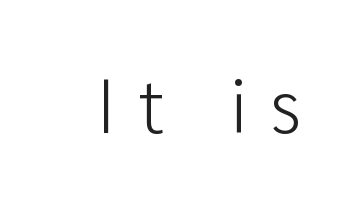
{"serif": "no", "italic": "no", "bold": "no", "weight": "light", "width": "normal", "stroke_contrast": "low", "x_height": "medium", "monospaced": "no", "underline": "no", "letter_spacing": "wide", "letter_spacing_em": 0.29, "glyph_px": 77}
